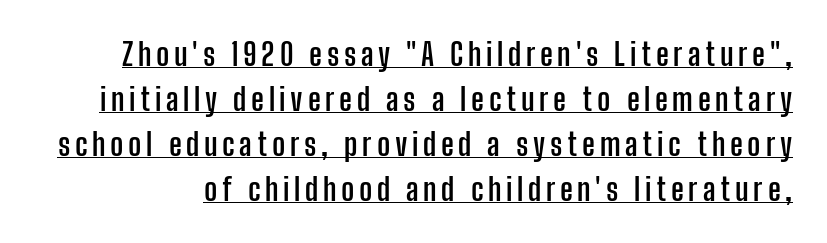
The image shows 31 px semibold, condensed sans-serif type, upright; set normal line spacing (1.45x), underlined; low stroke contrast and a medium x-height.
